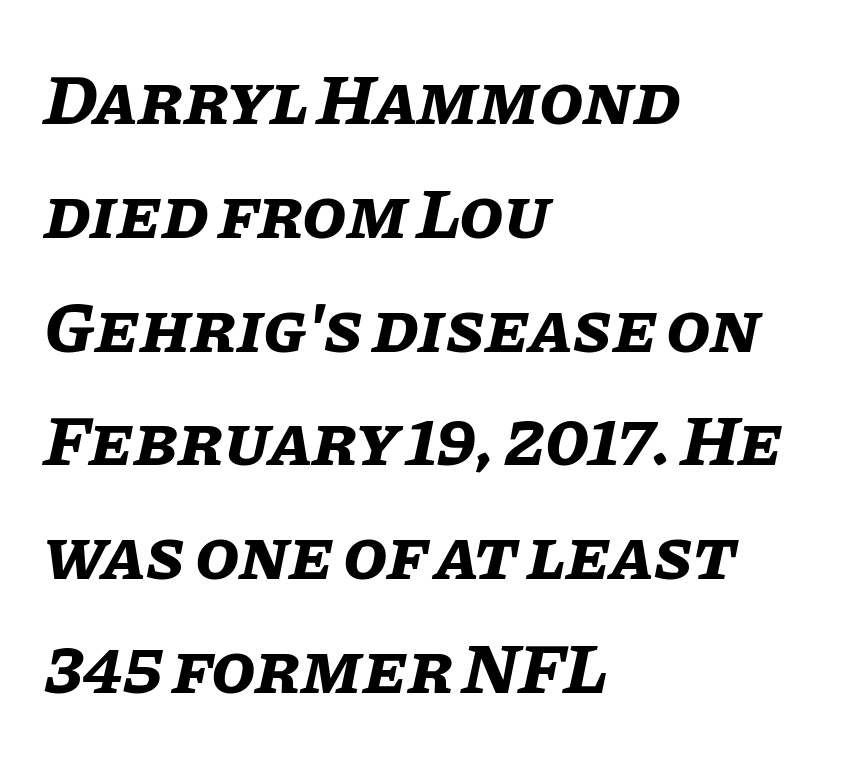
Q: Is the text bold? A: Yes.
Q: Is the text italic (slanted)? A: Yes, it leans right by about 11 degrees.
Q: Is the text underlined? A: No.
Q: How is the paragraph aligned? A: Left-aligned.
Q: Is the spacing between letters normal or unusually wide? A: Normal.
Q: Is the spacing between lines tight, normal or loose? A: Normal.
Q: Width (condensed, normal, or wide)? A: Normal.
Q: Stroke contrast? A: Low.
Q: x-height? A: Large.
Q: Monospaced? A: No.
